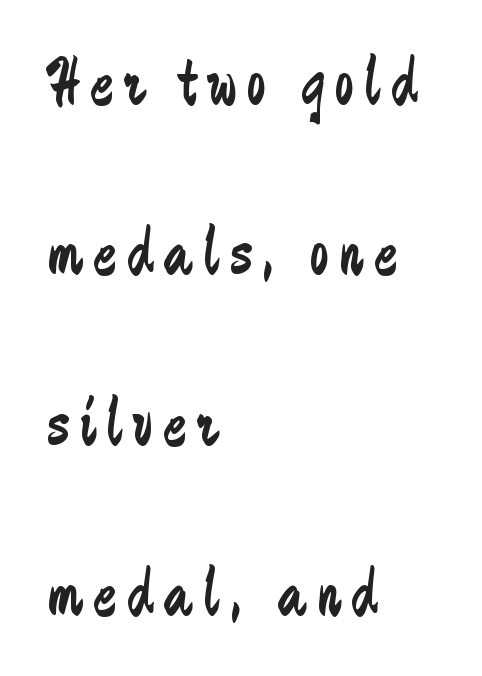
Q: Is the text bold? A: No.
Q: Is the text italic (slanted)? A: Yes.
Q: Is the typeface a serif or a sans-serif typeface? A: Sans-serif.
Q: Is the text underlined? A: No.
Q: How is the paragraph aligned? A: Left-aligned.
Q: Is the spacing between lines tight, normal or loose? A: Loose.
Q: Width (condensed, normal, or wide)? A: Condensed.
Q: Stroke contrast? A: Low.
Q: x-height? A: Medium.
Q: Monospaced? A: No.
